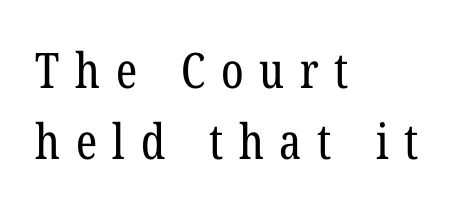
The image shows 49 px regular-weight, condensed serif type; set left-aligned, normal line spacing (1.45x), unusually wide letter spacing (+0.32 em), not underlined; low stroke contrast and a medium x-height.
